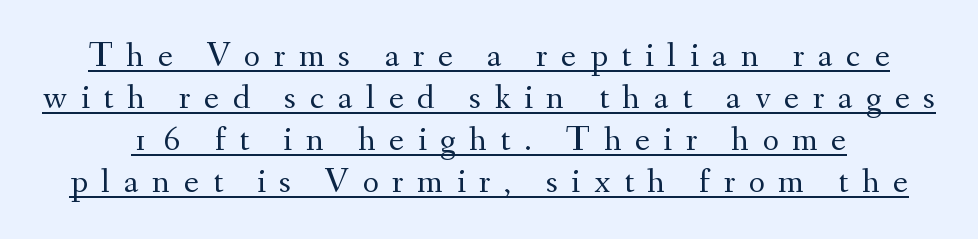
{"serif": "yes", "italic": "no", "bold": "no", "weight": "regular", "width": "normal", "stroke_contrast": "medium", "x_height": "small", "monospaced": "no", "underline": "yes", "line_spacing_ratio": 1.2, "letter_spacing": "wide", "letter_spacing_em": 0.39, "glyph_px": 35}
